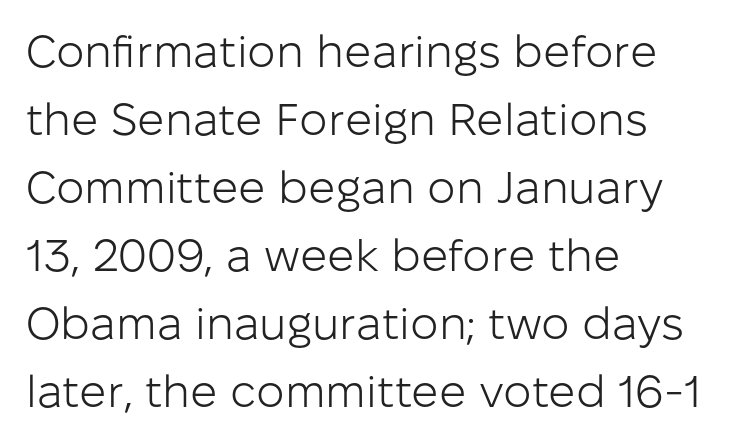
{"serif": "no", "italic": "no", "bold": "no", "weight": "light", "width": "normal", "stroke_contrast": "low", "x_height": "medium", "monospaced": "no", "underline": "no", "align": "left", "line_spacing": "normal", "line_spacing_ratio": 1.51, "letter_spacing": "normal", "letter_spacing_em": 0.0, "glyph_px": 45}
